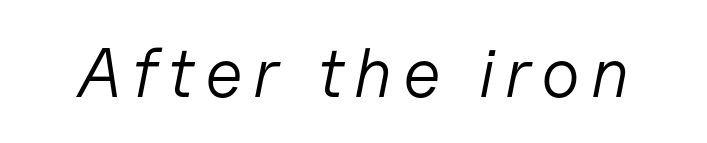
The image shows 70 px light type, italic (leaning right); set not underlined; low stroke contrast and a medium x-height.
